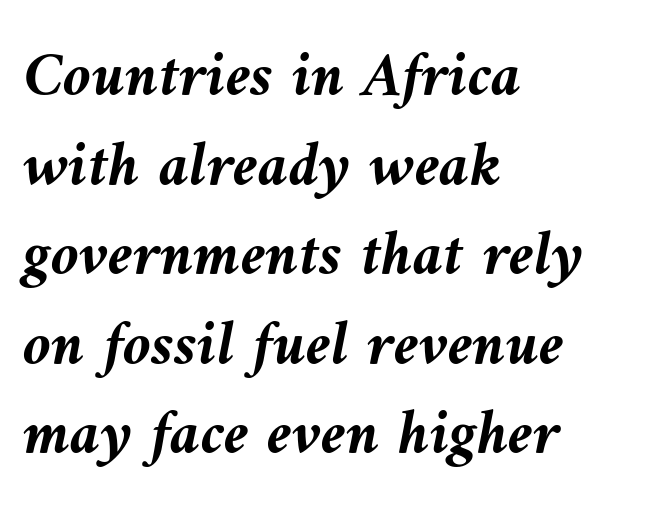
Q: Is the text bold? A: Yes.
Q: Is the text italic (slanted)? A: Yes, it leans left by about 9 degrees.
Q: Is the text underlined? A: No.
Q: How is the paragraph aligned? A: Left-aligned.
Q: Is the spacing between letters normal or unusually wide? A: Normal.
Q: Is the spacing between lines tight, normal or loose? A: Normal.
Q: Width (condensed, normal, or wide)? A: Normal.
Q: Stroke contrast? A: Medium.
Q: x-height? A: Medium.
Q: Monospaced? A: No.
